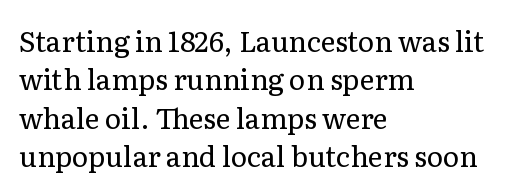
Think standard paragraph weight, or any step lighter than that. Serifs: yes, visible at the terminals of the letterforms. Do the characters align in a grid? No, the font is proportional. Casual observation: everything's shoved over to the left. The type is set solid horizontally, with unmodified tracking.
